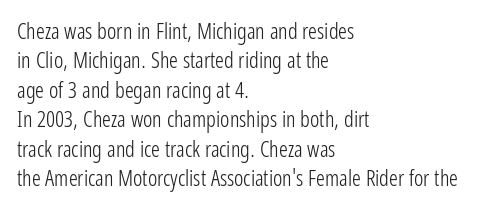
Q: Is the text bold? A: No.
Q: Is the text italic (slanted)? A: No, it is upright.
Q: Is the text underlined? A: No.
Q: How is the paragraph aligned? A: Left-aligned.
Q: Is the spacing between letters normal or unusually wide? A: Normal.
Q: Is the spacing between lines tight, normal or loose? A: Normal.
